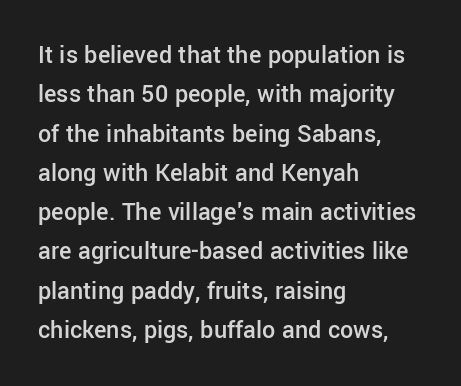
Q: Is the text bold? A: Semi-bold.
Q: Is the text italic (slanted)? A: No, it is upright.
Q: Is the text underlined? A: No.
Q: How is the paragraph aligned? A: Left-aligned.
Q: Is the spacing between letters normal or unusually wide? A: Normal.
Q: Is the spacing between lines tight, normal or loose? A: Normal.
